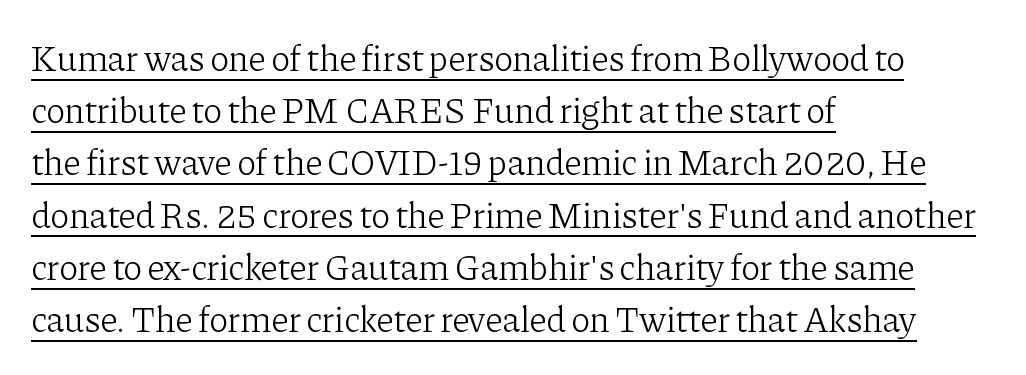
Q: Is the text bold? A: No.
Q: Is the text italic (slanted)? A: No, it is upright.
Q: Is the typeface a serif or a sans-serif typeface? A: Serif.
Q: Is the text underlined? A: Yes.
Q: How is the paragraph aligned? A: Left-aligned.
Q: Is the spacing between letters normal or unusually wide? A: Normal.
Q: Is the spacing between lines tight, normal or loose? A: Normal.
Q: Width (condensed, normal, or wide)? A: Normal.
Q: Stroke contrast? A: Low.
Q: x-height? A: Medium.
Q: Monospaced? A: No.
